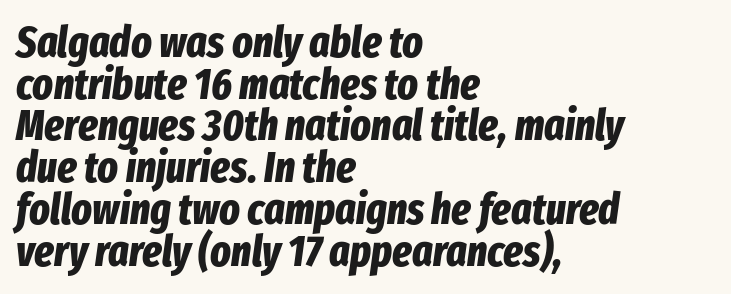
Type without underlining. Designer's note — italics engaged. The ragged edge is on the right, which tells us the setting is flush left. What's the leading like? Squeezed, with rows nearly overlapping. Its strokes are broad and dark, the hallmark of bold type.
